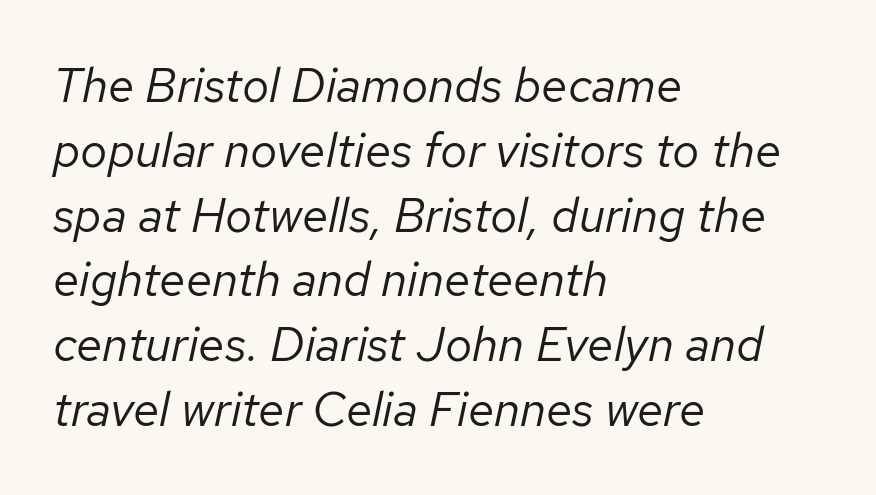
{"italic": "yes", "lean": "right", "slant_degrees": 12, "bold": "no", "weight": "regular", "width": "normal", "stroke_contrast": "low", "x_height": "medium", "monospaced": "no", "underline": "no", "align": "left", "line_spacing": "normal", "line_spacing_ratio": 1.35, "letter_spacing": "normal", "letter_spacing_em": 0.0, "glyph_px": 48}
